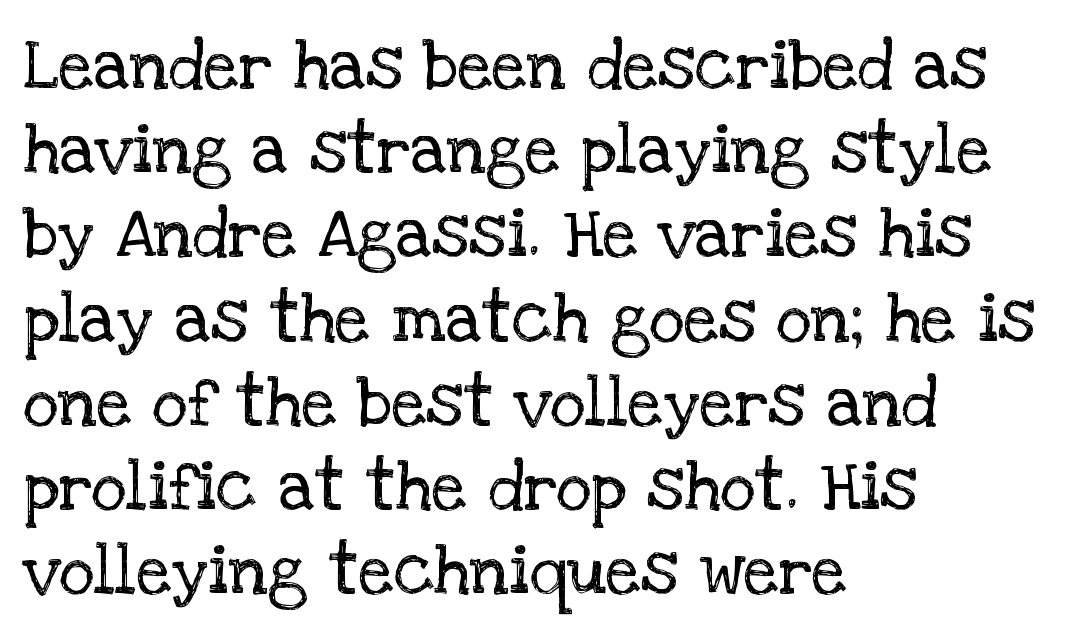
The image shows 69 px regular-weight serif type, upright; set left-aligned, line spacing 1.22x, normal letter spacing, not underlined; low stroke contrast and a large x-height.
